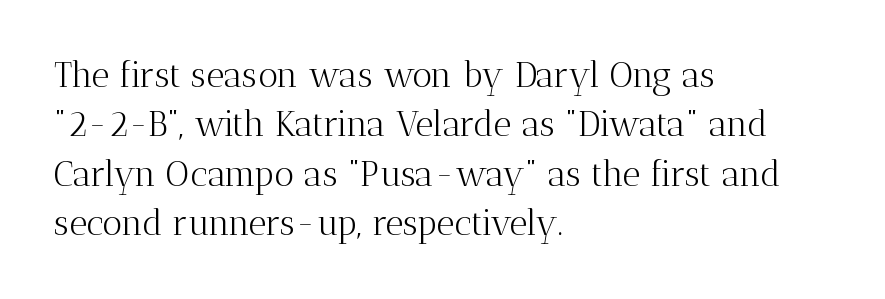
The image shows 35 px light serif type, upright; set left-aligned, normal line spacing (1.41x), normal letter spacing, not underlined; medium stroke contrast and a medium x-height.
